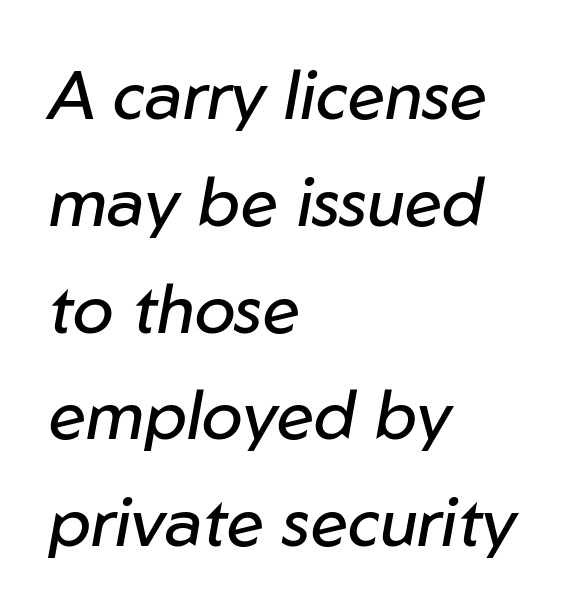
Nobody touched the tracking dial on this one. Note the varied advance widths — an 'i' is clearly narrower than an 'm'. The rendering applies a slant to the glyphs. The passage shown stacks its lines at a standard gap.
